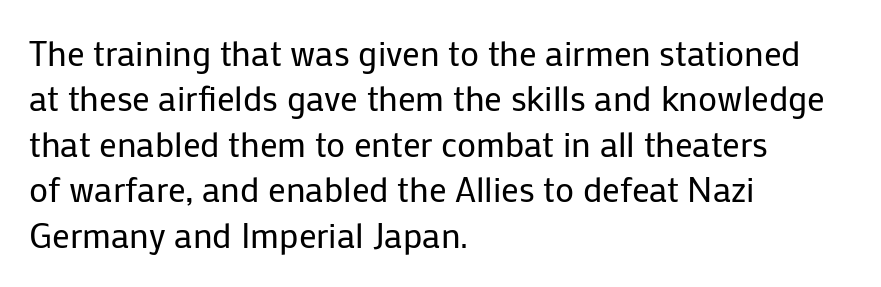
Vertical strokes here are truly vertical. A typesetter would label this face a sans. Character widths vary here, with narrow letters taking less room than wide ones. You could call the tracking neutral — neither tight nor loose. Weight: not bold — regular or lighter. Only glyphs here, with clear space below each row.
